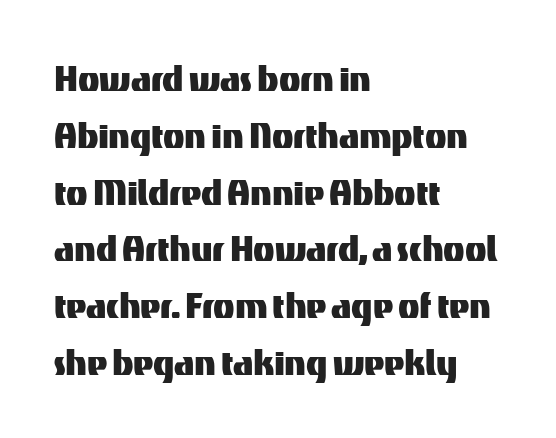
Do the characters align in a grid? No, the font is proportional. Look at the tracking — it's just the regular setting, nothing added. Anything drawn beneath the words? Only blank space. The lettering stays uniformly vertical, giving the passage a roman look. Compared with a centered layout, this one pins lines to the left instead. The passage shown stacks its lines at a standard gap.
